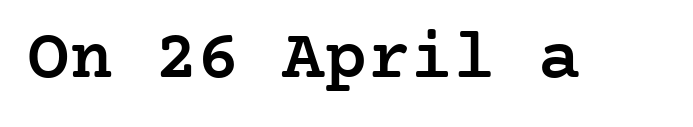
{"serif": "yes", "italic": "no", "bold": "semi", "weight": "semibold", "width": "normal", "stroke_contrast": "low", "x_height": "medium", "underline": "no", "letter_spacing": "normal", "letter_spacing_em": 0.0, "glyph_px": 71}
